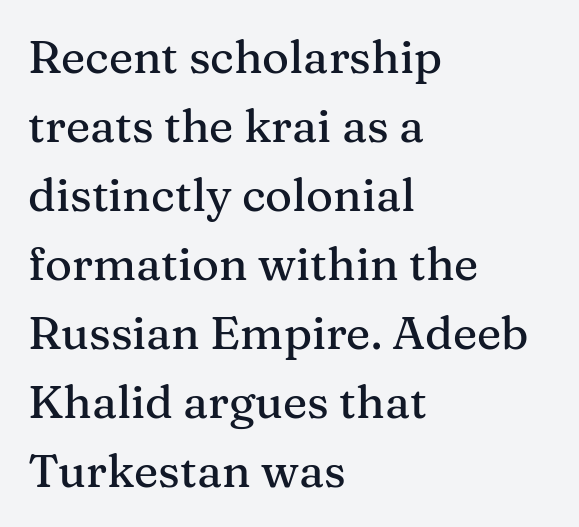
Q: Is the text italic (slanted)? A: No, it is upright.
Q: Is the typeface a serif or a sans-serif typeface? A: Serif.
Q: Is the text underlined? A: No.
Q: How is the paragraph aligned? A: Left-aligned.
Q: Is the spacing between letters normal or unusually wide? A: Normal.
Q: Is the spacing between lines tight, normal or loose? A: Normal.
Q: Width (condensed, normal, or wide)? A: Normal.
Q: Stroke contrast? A: Medium.
Q: x-height? A: Medium.
Q: Monospaced? A: No.
